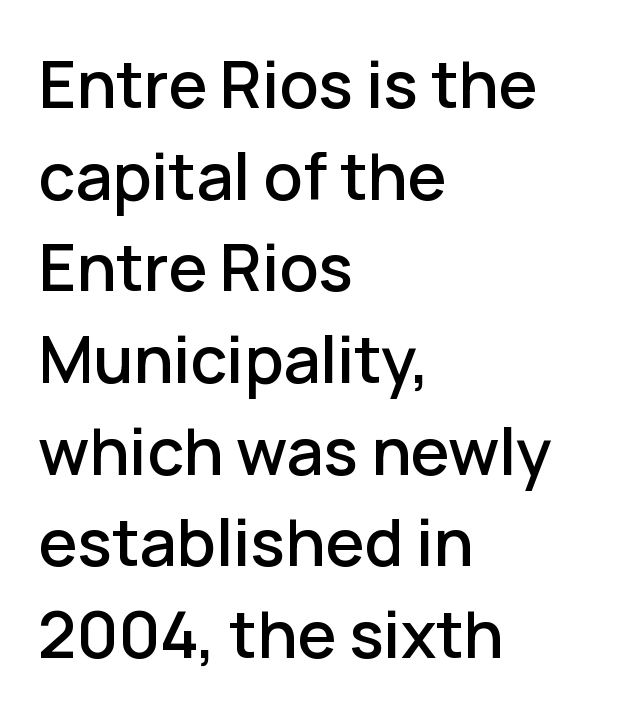
{"serif": "no", "italic": "no", "width": "normal", "stroke_contrast": "low", "x_height": "medium", "monospaced": "no", "underline": "no", "align": "left", "line_spacing": "normal", "line_spacing_ratio": 1.41, "letter_spacing": "normal", "letter_spacing_em": 0.0, "glyph_px": 65}
